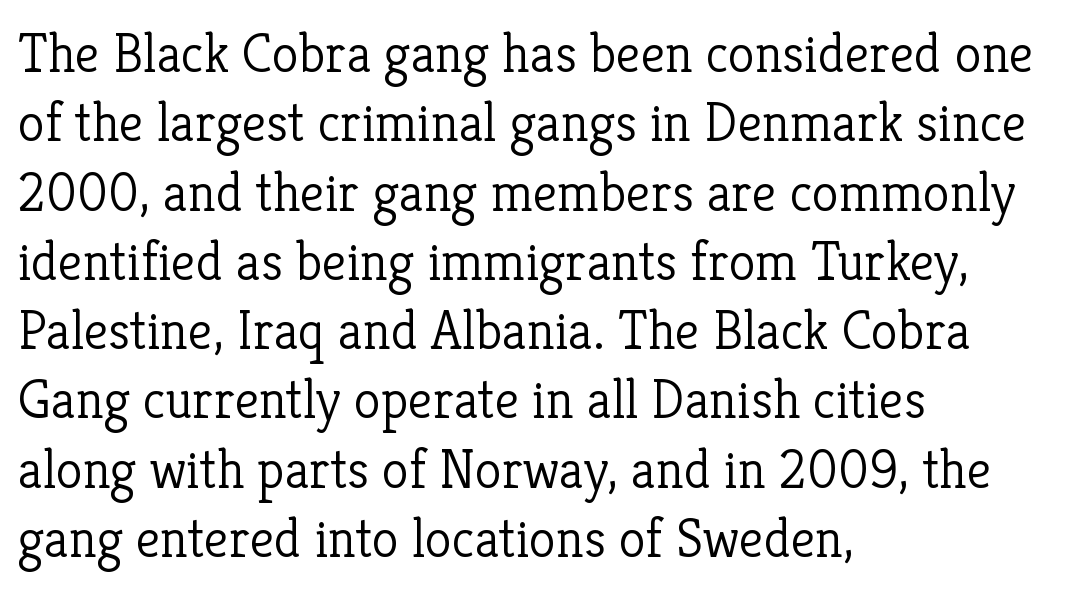
{"serif": "yes", "italic": "no", "bold": "no", "weight": "light", "width": "normal", "stroke_contrast": "low", "x_height": "medium", "monospaced": "no", "underline": "no", "align": "left", "line_spacing": "normal", "line_spacing_ratio": 1.26, "letter_spacing": "normal", "letter_spacing_em": 0.0, "glyph_px": 55}
